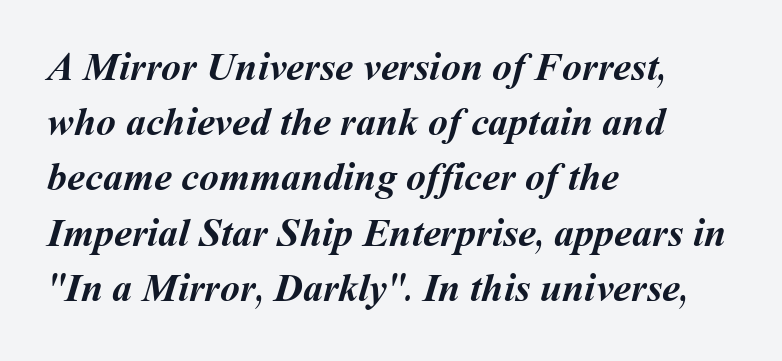
The image shows 40 px semibold type; set left-aligned, normal line spacing (1.38x), normal letter spacing, not underlined; medium stroke contrast and a medium x-height.
